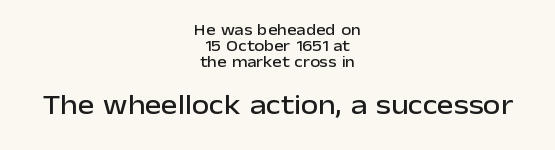
The image shows 28 px sans-serif type, upright; set centered, tight line spacing (0.99x), normal letter spacing, not underlined; the second (bottom) block is 1.75x larger; low stroke contrast and a medium x-height.
